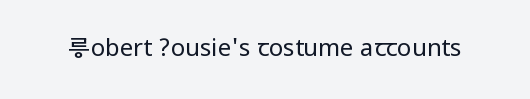
Only glyphs here, with clear space below each row. Notice how the stems are strictly vertical — no italics here. Between one letter and the next there's only the usual sliver of space. Is this a heavy cut? Hardly; it is regular or lighter.
